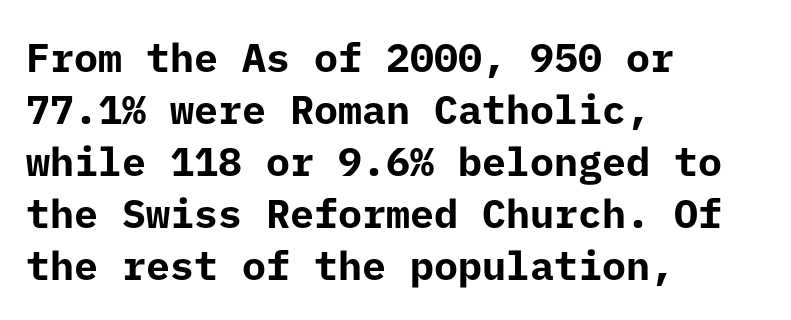
The image shows 40 px bold sans-serif type, upright; set left-aligned, normal line spacing (1.3x), normal letter spacing, not underlined; low stroke contrast and a medium x-height.
